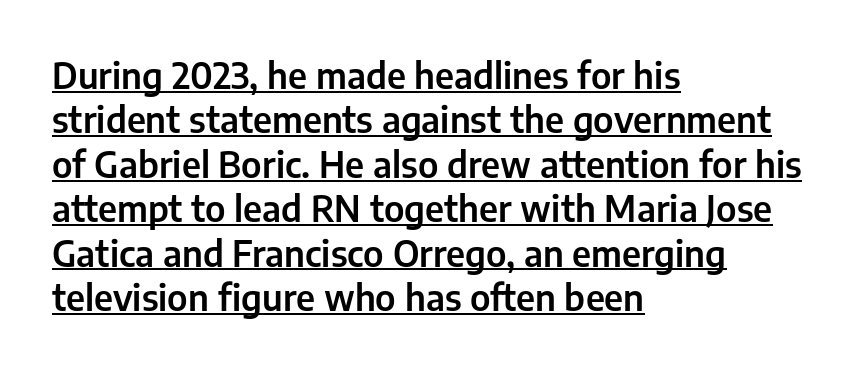
Q: Is the text italic (slanted)? A: No, it is upright.
Q: Is the typeface a serif or a sans-serif typeface? A: Sans-serif.
Q: Is the text underlined? A: Yes.
Q: How is the paragraph aligned? A: Left-aligned.
Q: Is the spacing between letters normal or unusually wide? A: Normal.
Q: Is the spacing between lines tight, normal or loose? A: Normal.
Q: Width (condensed, normal, or wide)? A: Normal.
Q: Stroke contrast? A: Low.
Q: x-height? A: Medium.
Q: Monospaced? A: No.
